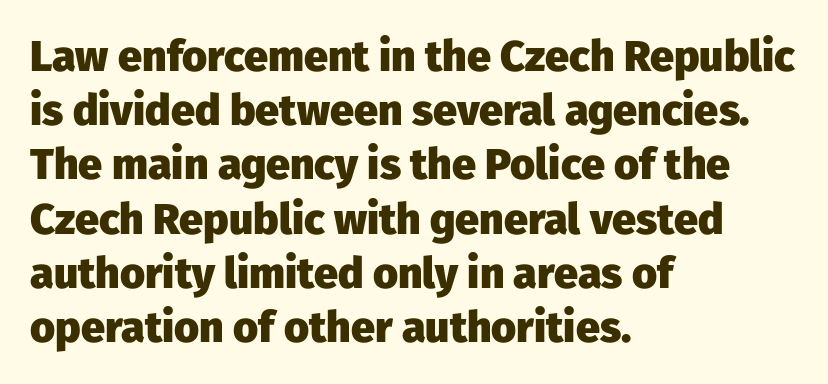
Q: Is the text bold? A: Yes.
Q: Is the text italic (slanted)? A: No, it is upright.
Q: Is the typeface a serif or a sans-serif typeface? A: Sans-serif.
Q: Is the text underlined? A: No.
Q: How is the paragraph aligned? A: Left-aligned.
Q: Is the spacing between letters normal or unusually wide? A: Normal.
Q: Is the spacing between lines tight, normal or loose? A: Normal.
Q: Width (condensed, normal, or wide)? A: Normal.
Q: Stroke contrast? A: Low.
Q: x-height? A: Medium.
Q: Monospaced? A: No.
